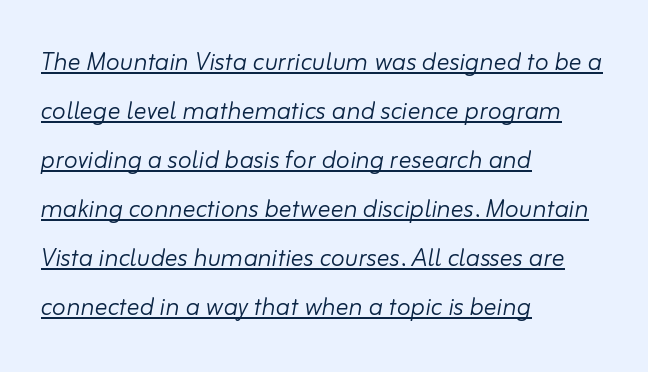
Each letter keeps its own natural width here, so spacing adapts to shape. In terms of posture, this sample is oblique. Notice how a bar underscores the lettering throughout. What stands out about the letter spacing? Nothing — it is the standard amount. Students, observe: this is what conventionally led text looks like. The letters look calm and open, with moderate or lighter stems.
